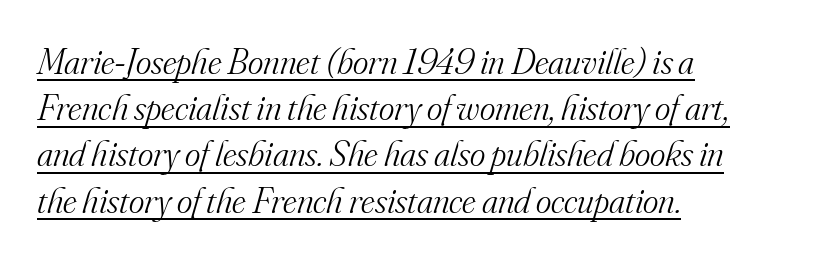
The designer went with a serif here, giving each stem small feet. Students, observe: this is what conventionally led text looks like. Compared with typical body copy, the letter spacing here is the same. Tall strokes in this sample are angled rather than plumb.
